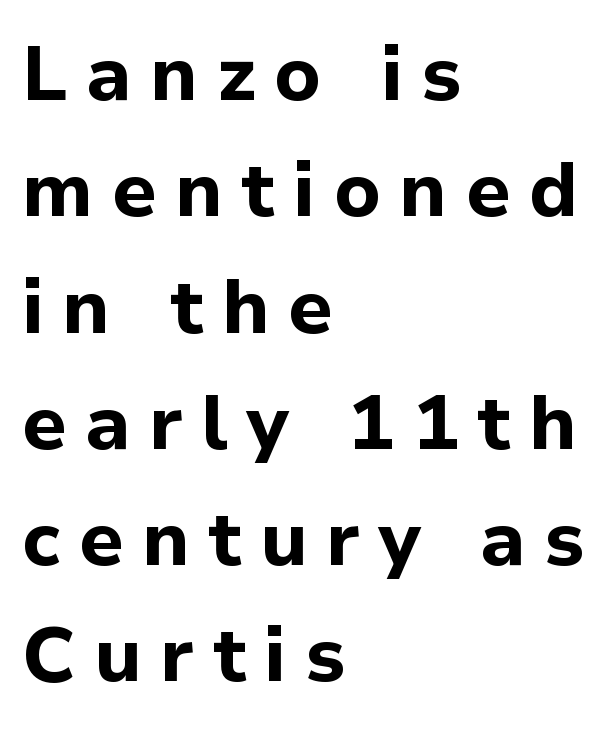
{"serif": "no", "italic": "no", "bold": "yes", "weight": "bold", "width": "normal", "stroke_contrast": "low", "x_height": "medium", "monospaced": "no", "underline": "no", "align": "left", "line_spacing": "normal", "line_spacing_ratio": 1.51, "letter_spacing": "wide", "letter_spacing_em": 0.24, "glyph_px": 77}
